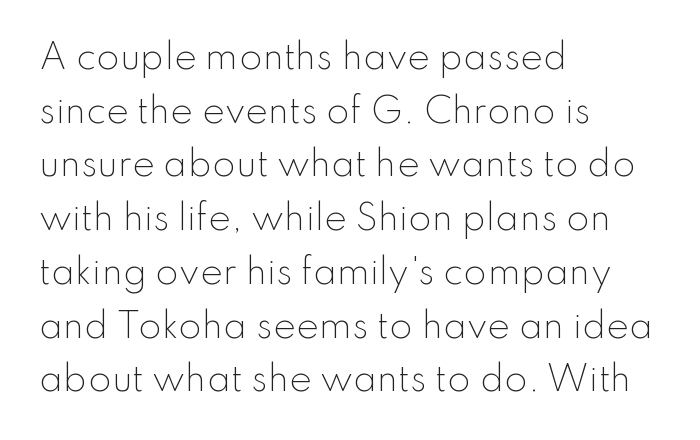
{"serif": "no", "italic": "no", "bold": "no", "weight": "light", "width": "normal", "stroke_contrast": "low", "x_height": "small", "monospaced": "no", "underline": "no", "align": "left", "line_spacing": "normal", "line_spacing_ratio": 1.58, "letter_spacing": "normal", "letter_spacing_em": 0.0, "glyph_px": 34}
